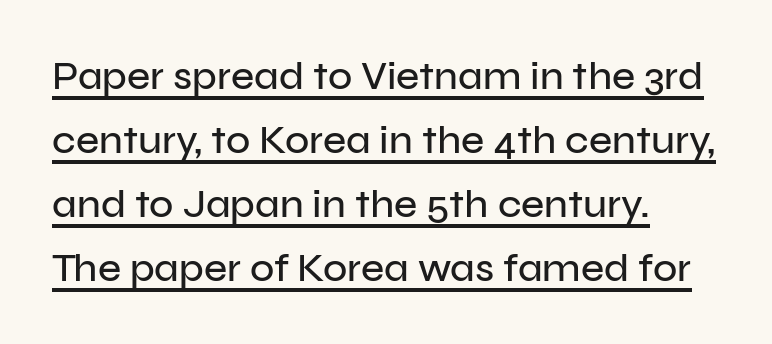
Q: Is the text italic (slanted)? A: No, it is upright.
Q: Is the typeface a serif or a sans-serif typeface? A: Sans-serif.
Q: Is the text underlined? A: Yes.
Q: How is the paragraph aligned? A: Left-aligned.
Q: Is the spacing between letters normal or unusually wide? A: Normal.
Q: Is the spacing between lines tight, normal or loose? A: Normal.
Q: Width (condensed, normal, or wide)? A: Normal.
Q: Stroke contrast? A: Low.
Q: x-height? A: Medium.
Q: Monospaced? A: No.
